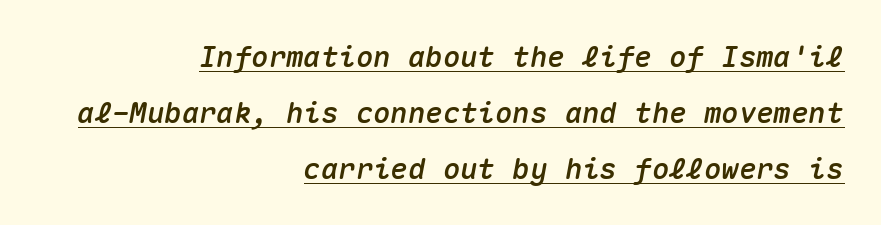
{"italic": "yes", "lean": "right", "slant_degrees": 10, "width": "normal", "stroke_contrast": "medium", "x_height": "medium", "monospaced": "yes", "underline": "yes", "align": "right", "line_spacing": "loose", "line_spacing_ratio": 1.93, "letter_spacing": "normal", "letter_spacing_em": 0.0, "glyph_px": 29}
